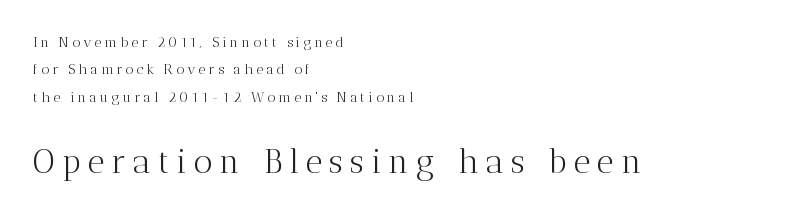
The image shows 33 px light serif type, upright; set left-aligned, loose line spacing (1.95x), unusually wide letter spacing (+0.21 em), not underlined; the second (bottom) block is 2.36x larger; medium stroke contrast and a medium x-height.
